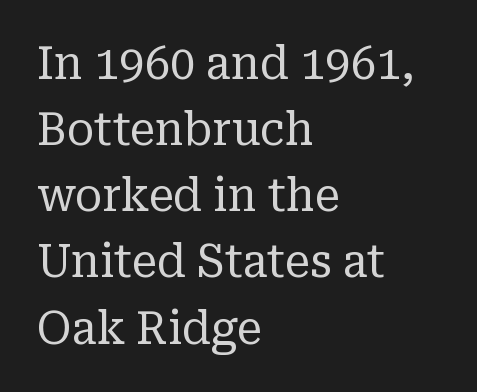
Q: Is the text bold? A: No.
Q: Is the text italic (slanted)? A: No, it is upright.
Q: Is the typeface a serif or a sans-serif typeface? A: Serif.
Q: Is the text underlined? A: No.
Q: How is the paragraph aligned? A: Left-aligned.
Q: Is the spacing between letters normal or unusually wide? A: Normal.
Q: Is the spacing between lines tight, normal or loose? A: Normal.
Q: Width (condensed, normal, or wide)? A: Normal.
Q: Stroke contrast? A: Low.
Q: x-height? A: Medium.
Q: Monospaced? A: No.
